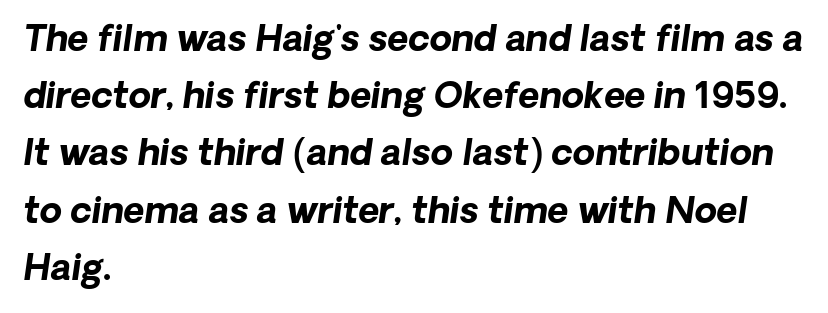
On the weight axis this lands at bold, roughly 700. The tracking reads as untouched default to a designer's eye. Rendered with sloped, italic letterforms. All the whitespace from short lines collects on the right. Underline: absent. One glance says typical: line gaps are just what's usual.
